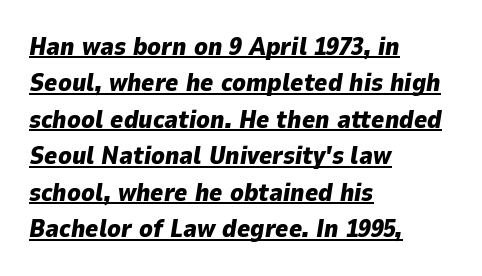
Notice how the stems are inclined rather than vertical — that's the hallmark of italics. Compared with an ordinary text face, these strokes are far heavier — a full bold. Normally led — the rows are evenly, conventionally spaced. Alignment: flush left. This rendering features underlined lettering. The face used here is rendered with its standard letterfit.
